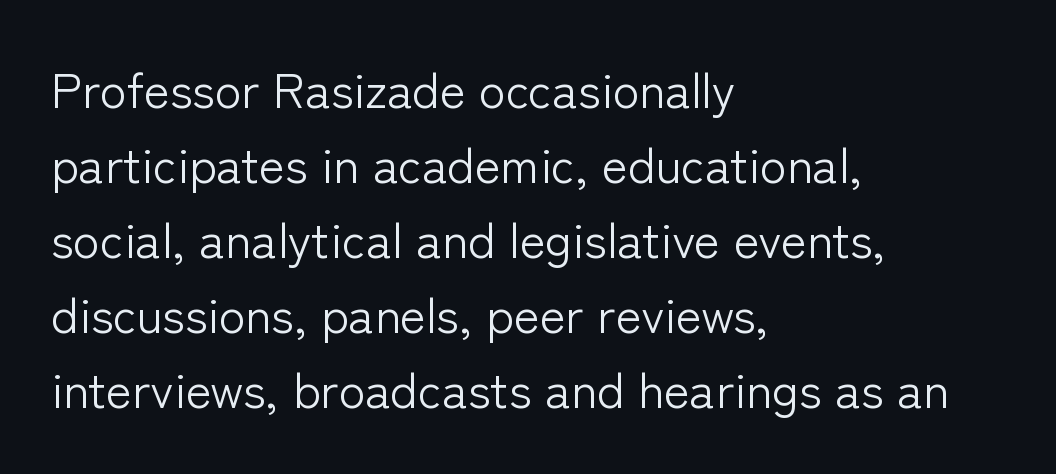
{"serif": "no", "italic": "no", "bold": "no", "weight": "light", "width": "normal", "stroke_contrast": "low", "x_height": "medium", "monospaced": "no", "underline": "no", "align": "left", "line_spacing": "normal", "line_spacing_ratio": 1.53, "letter_spacing": "normal", "letter_spacing_em": 0.0, "glyph_px": 49}
